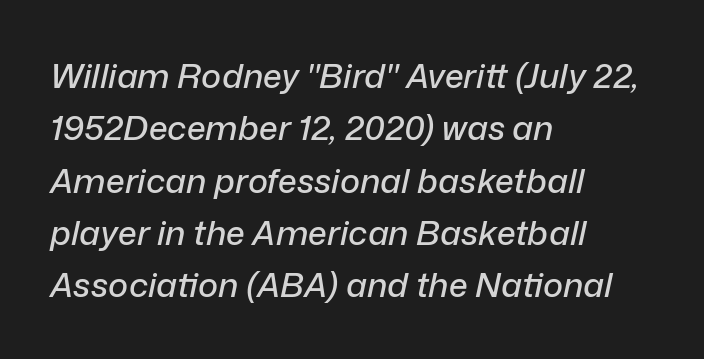
Line starts are locked; line ends wander. Descender tails drop into unmarked territory. The block of text has a typical density, with ordinary space between rows. The letters are slanted; this is an italic face.
